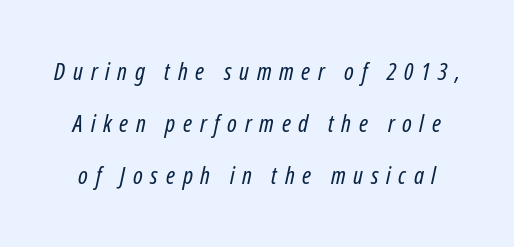
Q: Is the text bold? A: No.
Q: Is the text italic (slanted)? A: Yes, it leans right by about 12 degrees.
Q: Is the text underlined? A: No.
Q: Is the spacing between letters normal or unusually wide? A: Unusually wide.
Q: Is the spacing between lines tight, normal or loose? A: Loose.
